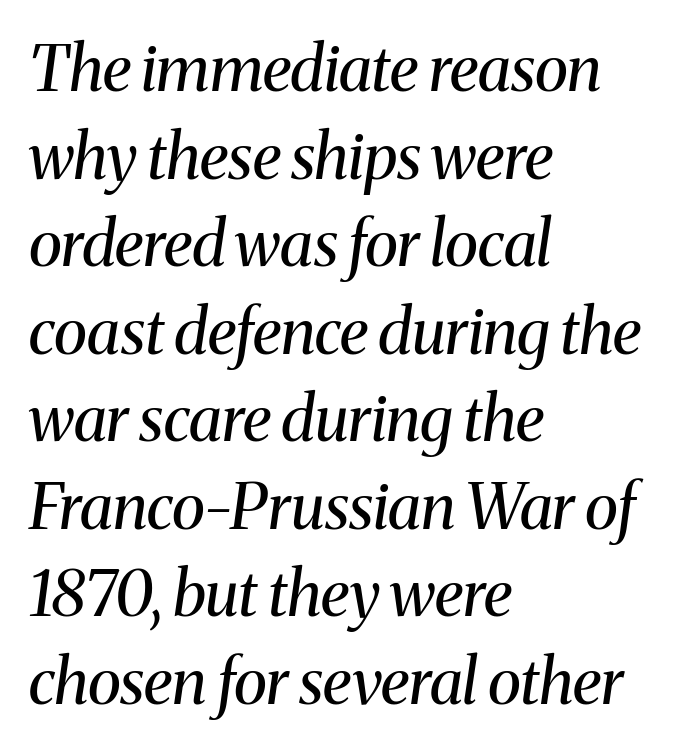
The image shows 63 px regular-weight serif type, italic (leaning right); set left-aligned, normal line spacing (1.39x), normal letter spacing, not underlined; medium stroke contrast and a medium x-height.
